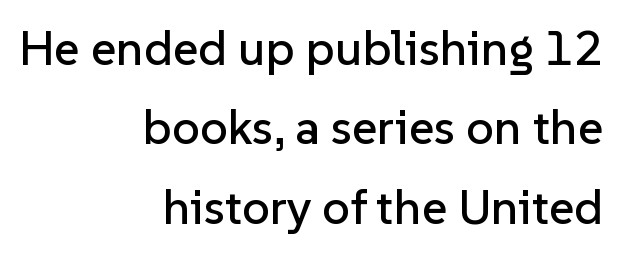
Nobody touched the tracking dial on this one. The compositor pushed each line to the right boundary. Each letter's strokes conclude bluntly, with no projecting serifs. The face used here is proportionally spaced, like ordinary book or web type.
